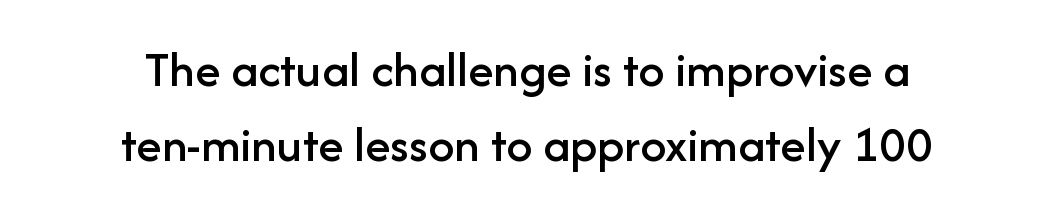
The image shows 52 px sans-serif type, upright; set centered, normal line spacing (1.45x), normal letter spacing, not underlined; low stroke contrast and a medium x-height.
